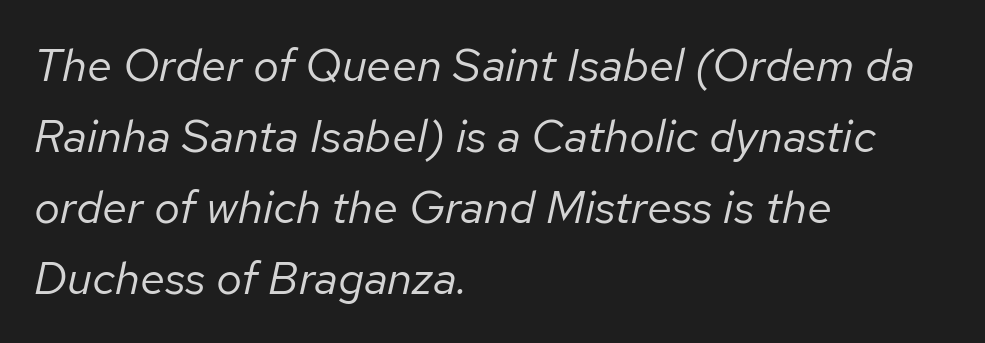
Spacing between characters is what you'd get straight out of the box. The strokes are not fattened; the text isn't bold. Proportional: the letters do not fall into vertical columns. The baseline area is clear. The passage shown stacks its lines at a standard gap. It's the slanting kind of type.
